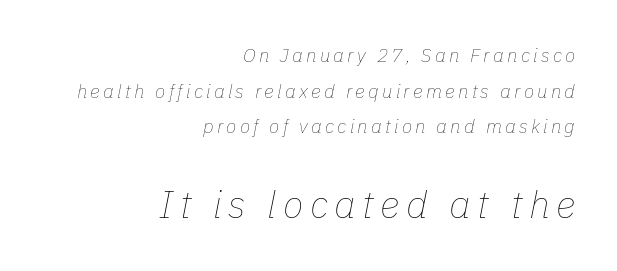
The passage shown is typed in a proportional face where columns would drift. The specimen reads as italic at a glance. Is the stroke heavy? The answer is a plain regular-or-lighter. The words here are not underlined.
